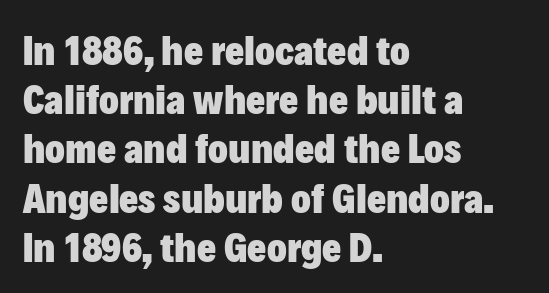
{"serif": "no", "italic": "no", "bold": "yes", "weight": "heavy", "width": "normal", "stroke_contrast": "low", "x_height": "medium", "monospaced": "no", "underline": "no", "align": "left", "line_spacing_ratio": 1.2, "letter_spacing": "normal", "letter_spacing_em": 0.0, "glyph_px": 41}
